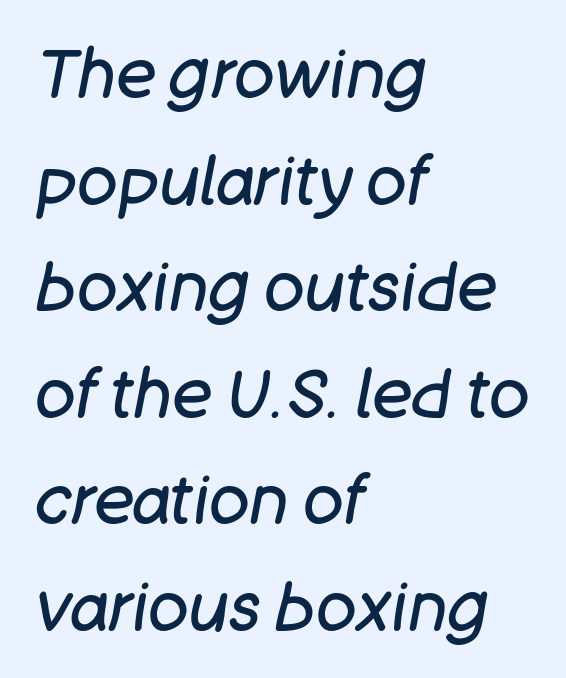
Q: Is the text bold? A: No.
Q: Is the text italic (slanted)? A: Yes, it leans right by about 11 degrees.
Q: Is the text underlined? A: No.
Q: How is the paragraph aligned? A: Left-aligned.
Q: Is the spacing between letters normal or unusually wide? A: Normal.
Q: Is the spacing between lines tight, normal or loose? A: Normal.
Q: Width (condensed, normal, or wide)? A: Normal.
Q: Stroke contrast? A: Low.
Q: x-height? A: Large.
Q: Monospaced? A: No.
